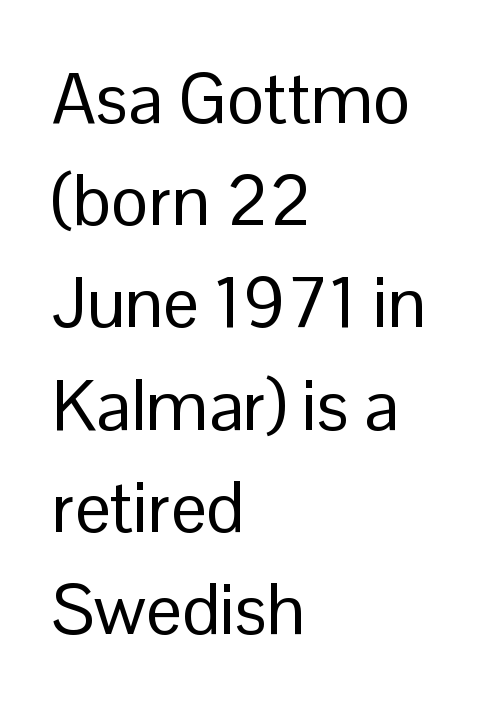
Note the varied advance widths — an 'i' is clearly narrower than an 'm'. Nobody touched the tracking dial on this one. Ascenders rise straight up at ninety degrees. Descenders hang freely into open space. Does the leading feel generous? No, just average. Regarding serifs, this sample does without them.
